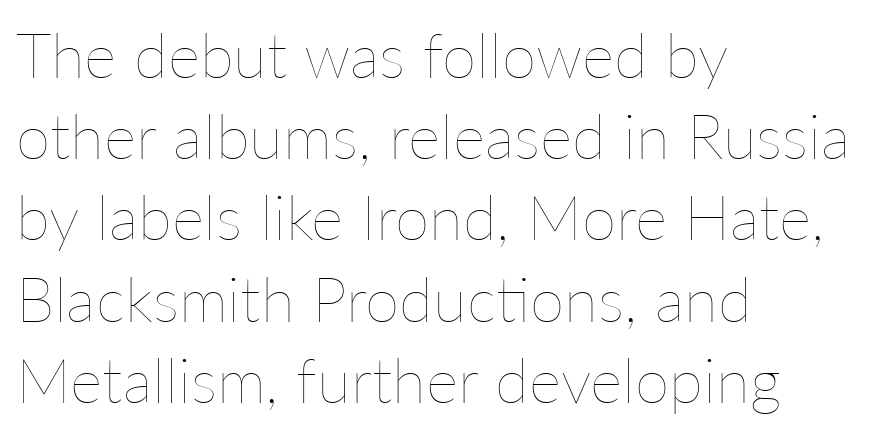
{"italic": "no", "bold": "no", "weight": "thin", "width": "normal", "stroke_contrast": "low", "x_height": "medium", "monospaced": "no", "underline": "no", "align": "left", "line_spacing": "normal", "line_spacing_ratio": 1.31, "letter_spacing": "normal", "letter_spacing_em": 0.0, "glyph_px": 62}
